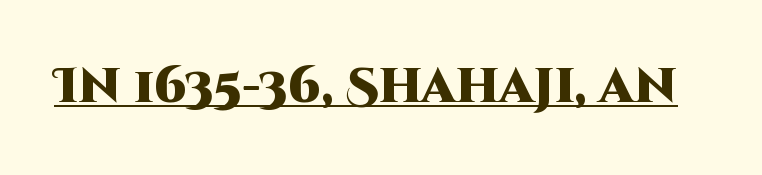
{"serif": "no", "italic": "no", "bold": "yes", "weight": "heavy", "width": "normal", "stroke_contrast": "high", "x_height": "large", "monospaced": "no", "underline": "yes", "letter_spacing": "normal", "letter_spacing_em": 0.0, "glyph_px": 49}
